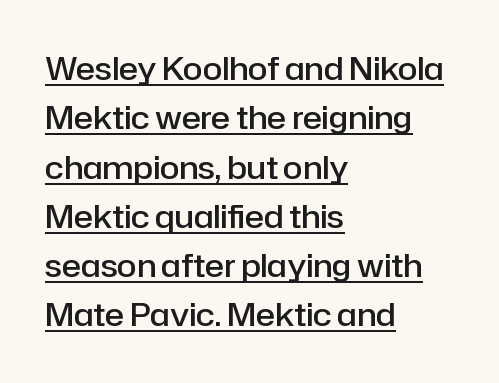
Q: Is the text bold? A: Semi-bold.
Q: Is the text italic (slanted)? A: No, it is upright.
Q: Is the typeface a serif or a sans-serif typeface? A: Sans-serif.
Q: Is the text underlined? A: Yes.
Q: How is the paragraph aligned? A: Left-aligned.
Q: Is the spacing between letters normal or unusually wide? A: Normal.
Q: Is the spacing between lines tight, normal or loose? A: Normal.
Q: Width (condensed, normal, or wide)? A: Normal.
Q: Stroke contrast? A: Low.
Q: x-height? A: Medium.
Q: Monospaced? A: No.
